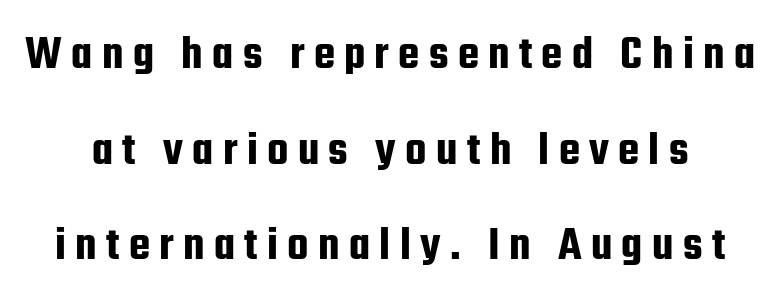
Q: Is the text italic (slanted)? A: No, it is upright.
Q: Is the typeface a serif or a sans-serif typeface? A: Sans-serif.
Q: Is the text underlined? A: No.
Q: Is the spacing between lines tight, normal or loose? A: Loose.
Q: Width (condensed, normal, or wide)? A: Condensed.
Q: Stroke contrast? A: Low.
Q: x-height? A: Medium.
Q: Monospaced? A: No.
